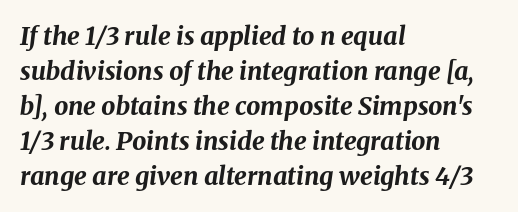
The rendering uses a bold face; every stroke is thick and dark. There's an unmistakable incline to the writing here. Casual observation: everything's shoved over to the left. Normally led — the rows are evenly, conventionally spaced. Nothing unusual about the tracking: characters are spaced as the font intends.
